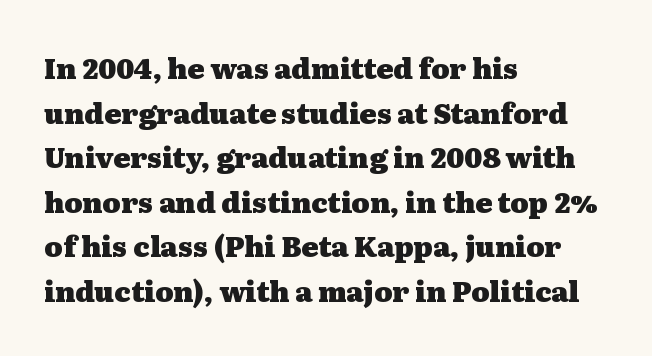
The image shows 28 px heavy, wide serif type, upright; set left-aligned, normal line spacing (1.59x), normal letter spacing, not underlined; medium stroke contrast and a medium x-height.
